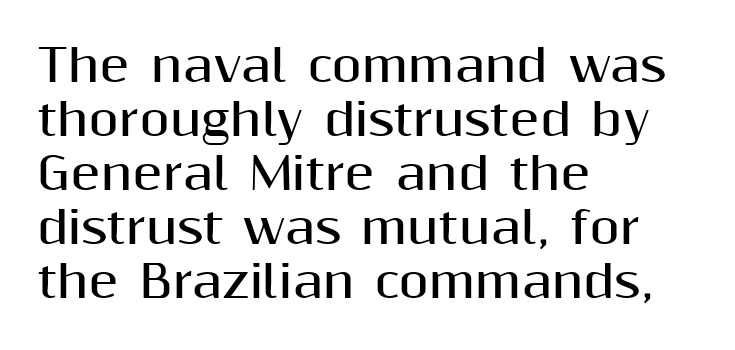
Q: Is the text bold? A: Yes.
Q: Is the text italic (slanted)? A: No, it is upright.
Q: Is the typeface a serif or a sans-serif typeface? A: Sans-serif.
Q: Is the text underlined? A: No.
Q: How is the paragraph aligned? A: Left-aligned.
Q: Is the spacing between letters normal or unusually wide? A: Normal.
Q: Width (condensed, normal, or wide)? A: Normal.
Q: Stroke contrast? A: Medium.
Q: x-height? A: Medium.
Q: Monospaced? A: No.
